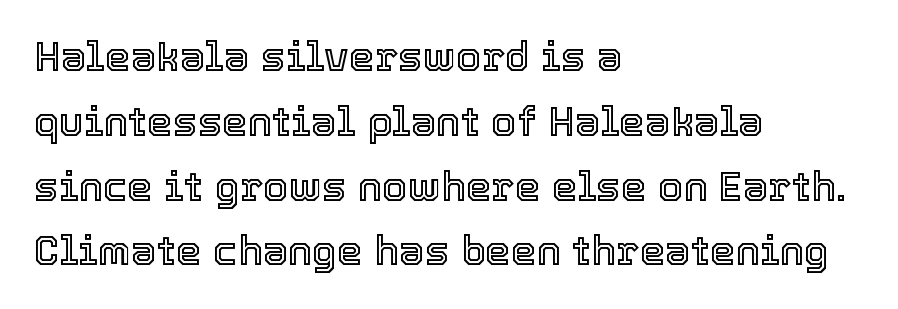
Q: Is the text italic (slanted)? A: No, it is upright.
Q: Is the text underlined? A: No.
Q: How is the paragraph aligned? A: Left-aligned.
Q: Is the spacing between letters normal or unusually wide? A: Normal.
Q: Is the spacing between lines tight, normal or loose? A: Normal.
Q: Width (condensed, normal, or wide)? A: Normal.
Q: x-height? A: Medium.
Q: Monospaced? A: No.
